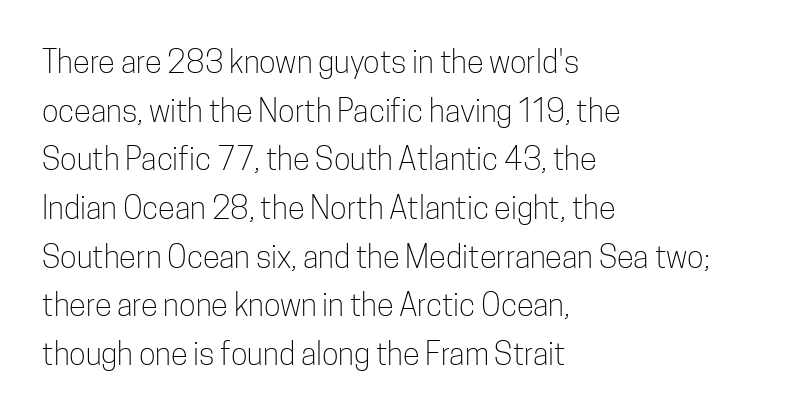
{"serif": "no", "italic": "no", "bold": "no", "weight": "light", "width": "condensed", "stroke_contrast": "low", "x_height": "medium", "monospaced": "no", "underline": "no", "align": "left", "line_spacing": "normal", "line_spacing_ratio": 1.57, "letter_spacing": "normal", "letter_spacing_em": 0.0, "glyph_px": 31}
